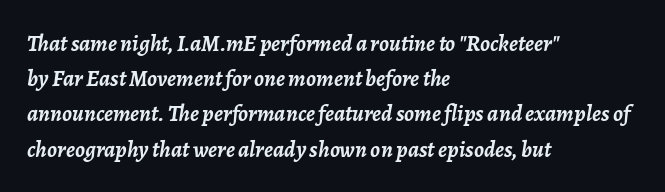
{"italic": "yes", "lean": "right", "slant_degrees": 7, "bold": "yes", "underline": "no", "align": "left", "line_spacing": "normal", "line_spacing_ratio": 1.53, "letter_spacing": "normal", "letter_spacing_em": 0.0, "glyph_px": 23}
